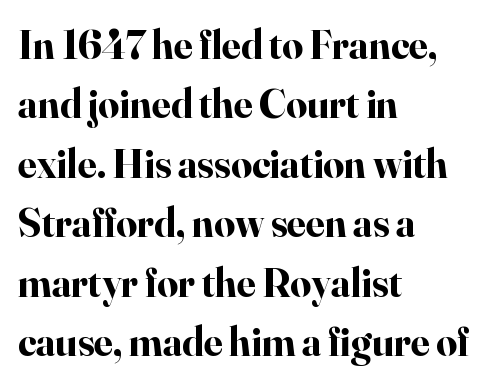
{"serif": "yes", "italic": "no", "bold": "yes", "weight": "bold", "width": "normal", "stroke_contrast": "high", "x_height": "small", "monospaced": "no", "underline": "no", "align": "left", "line_spacing": "normal", "line_spacing_ratio": 1.45, "letter_spacing": "normal", "letter_spacing_em": 0.0, "glyph_px": 41}
